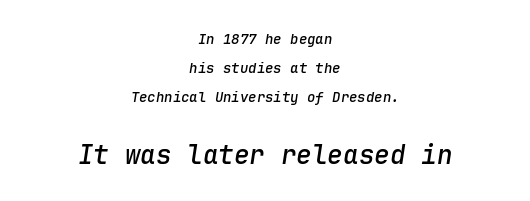
Q: Is the text bold? A: Semi-bold.
Q: Is the text italic (slanted)? A: Yes, it leans right by about 9 degrees.
Q: Is the text underlined? A: No.
Q: How is the paragraph aligned? A: Centered.
Q: Is the spacing between letters normal or unusually wide? A: Normal.
Q: Is the spacing between lines tight, normal or loose? A: Loose.
Q: Which block of text is set in a larger size, the first (top) or the second (bottom)? A: The second (bottom) one.
